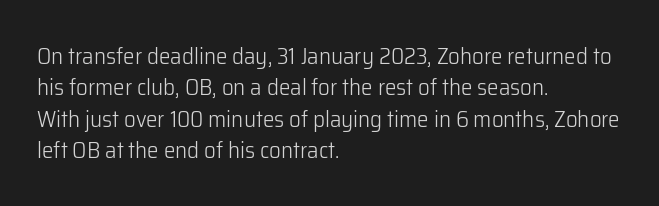
The image shows 23 px text type, upright; set left-aligned, normal line spacing (1.36x), normal letter spacing, not underlined.
